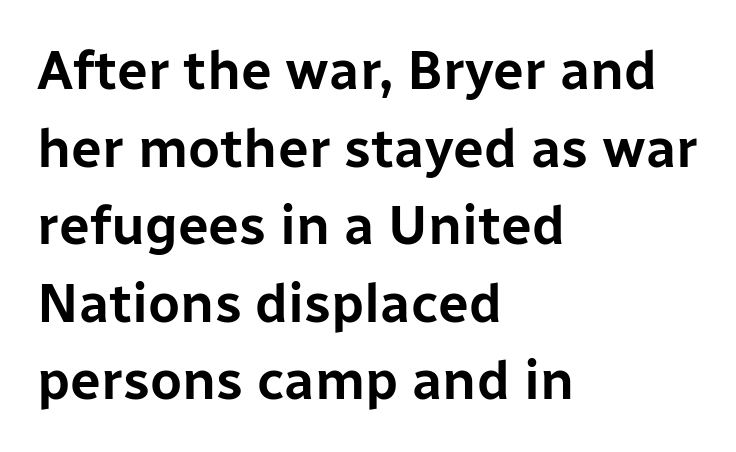
Q: Is the text italic (slanted)? A: No, it is upright.
Q: Is the typeface a serif or a sans-serif typeface? A: Sans-serif.
Q: Is the text underlined? A: No.
Q: How is the paragraph aligned? A: Left-aligned.
Q: Is the spacing between letters normal or unusually wide? A: Normal.
Q: Is the spacing between lines tight, normal or loose? A: Normal.
Q: Width (condensed, normal, or wide)? A: Normal.
Q: Stroke contrast? A: Low.
Q: x-height? A: Medium.
Q: Monospaced? A: No.
